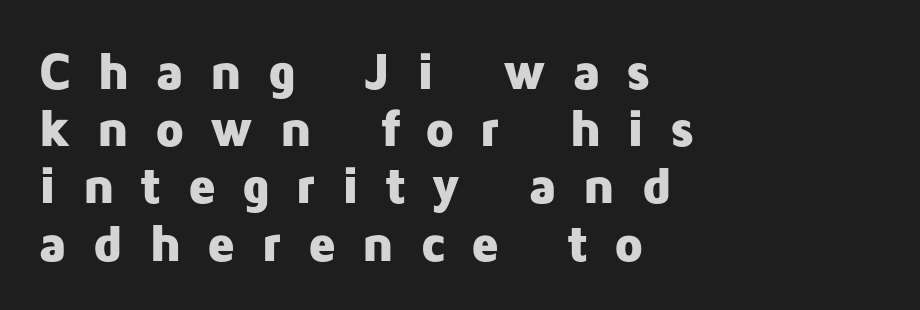
Q: Is the text bold? A: Yes.
Q: Is the text italic (slanted)? A: No, it is upright.
Q: Is the typeface a serif or a sans-serif typeface? A: Sans-serif.
Q: Is the text underlined? A: No.
Q: How is the paragraph aligned? A: Left-aligned.
Q: Is the spacing between letters normal or unusually wide? A: Unusually wide.
Q: Is the spacing between lines tight, normal or loose? A: Tight.
Q: Width (condensed, normal, or wide)? A: Normal.
Q: Stroke contrast? A: Low.
Q: x-height? A: Medium.
Q: Monospaced? A: No.
